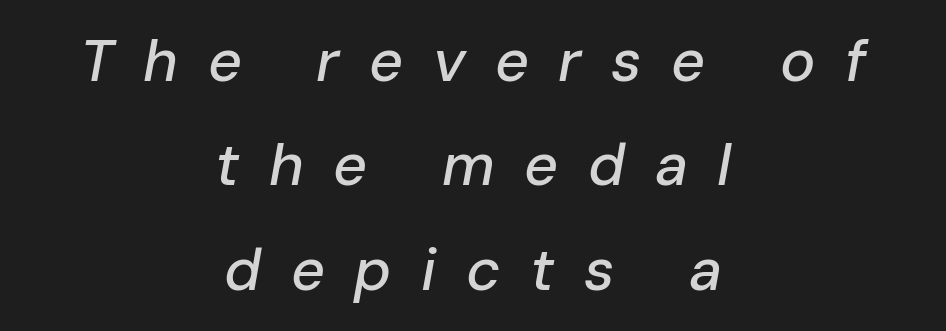
Q: Is the text italic (slanted)? A: Yes, it leans right by about 10 degrees.
Q: Is the text underlined? A: No.
Q: How is the paragraph aligned? A: Centered.
Q: Is the spacing between letters normal or unusually wide? A: Unusually wide.
Q: Width (condensed, normal, or wide)? A: Normal.
Q: Stroke contrast? A: Low.
Q: x-height? A: Medium.
Q: Monospaced? A: No.
